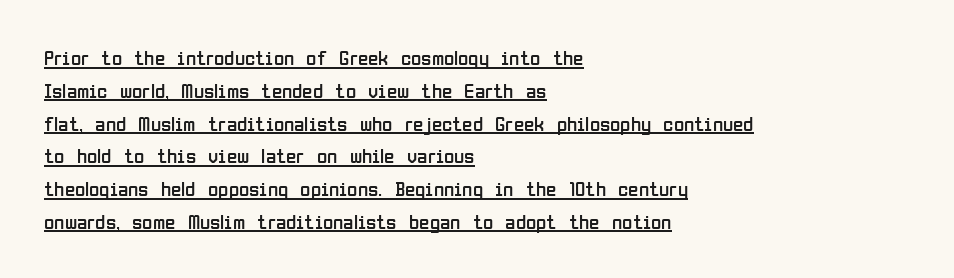
The image shows 21 px text type, upright; set left-aligned, normal line spacing (1.56x), normal letter spacing, underlined.
